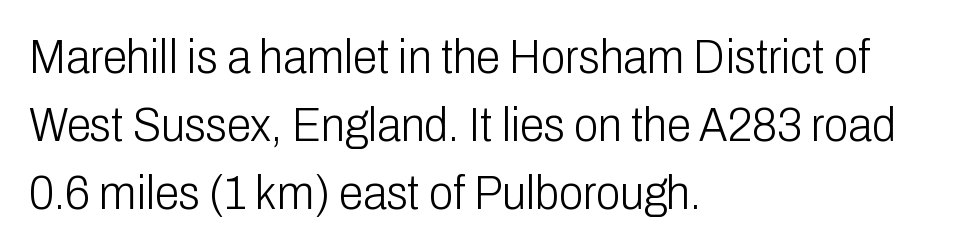
Q: Is the text bold? A: No.
Q: Is the text italic (slanted)? A: No, it is upright.
Q: Is the typeface a serif or a sans-serif typeface? A: Sans-serif.
Q: Is the text underlined? A: No.
Q: How is the paragraph aligned? A: Left-aligned.
Q: Is the spacing between letters normal or unusually wide? A: Normal.
Q: Is the spacing between lines tight, normal or loose? A: Normal.
Q: Width (condensed, normal, or wide)? A: Condensed.
Q: Stroke contrast? A: Low.
Q: x-height? A: Medium.
Q: Monospaced? A: No.
